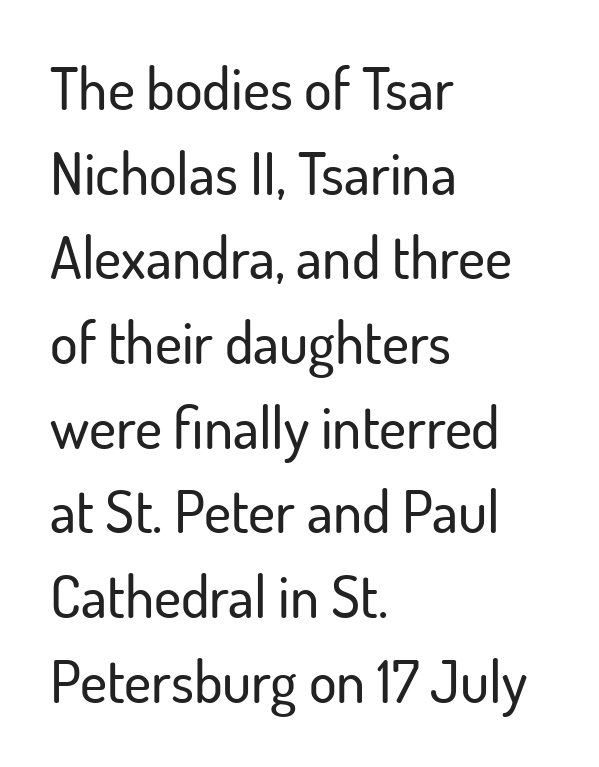
The image shows 58 px sans-serif type, upright; set left-aligned, normal line spacing (1.46x), normal letter spacing, not underlined; low stroke contrast and a small x-height.
